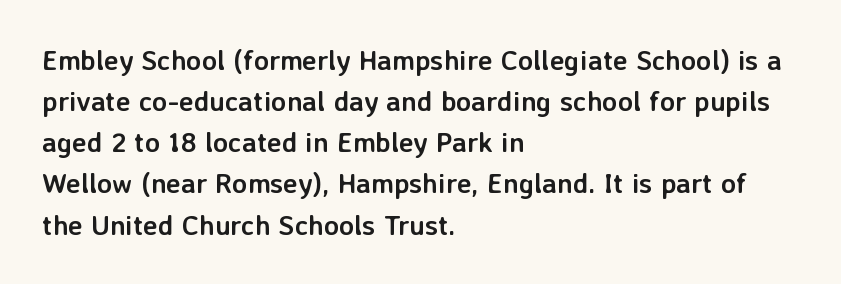
{"serif": "no", "italic": "no", "bold": "yes", "weight": "semibold", "width": "normal", "stroke_contrast": "low", "x_height": "medium", "monospaced": "no", "underline": "no", "align": "left", "line_spacing": "normal", "line_spacing_ratio": 1.47, "letter_spacing": "normal", "letter_spacing_em": 0.0, "glyph_px": 28}
